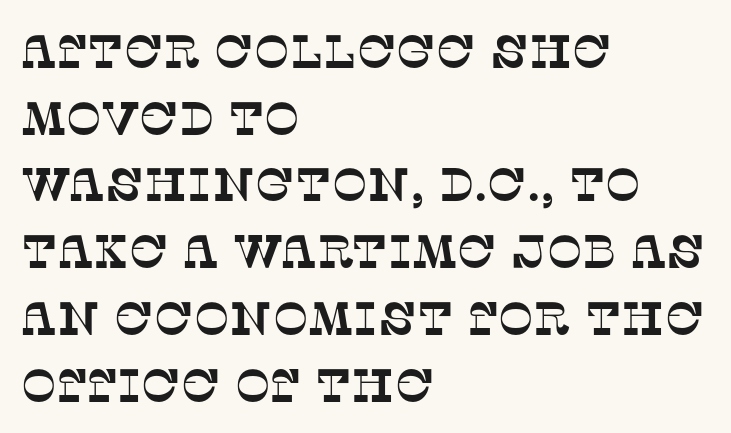
{"serif": "yes", "width": "normal", "stroke_contrast": "low", "x_height": "large", "monospaced": "no", "underline": "no", "align": "left", "line_spacing": "normal", "line_spacing_ratio": 1.42, "letter_spacing": "normal", "letter_spacing_em": 0.0, "glyph_px": 47}
